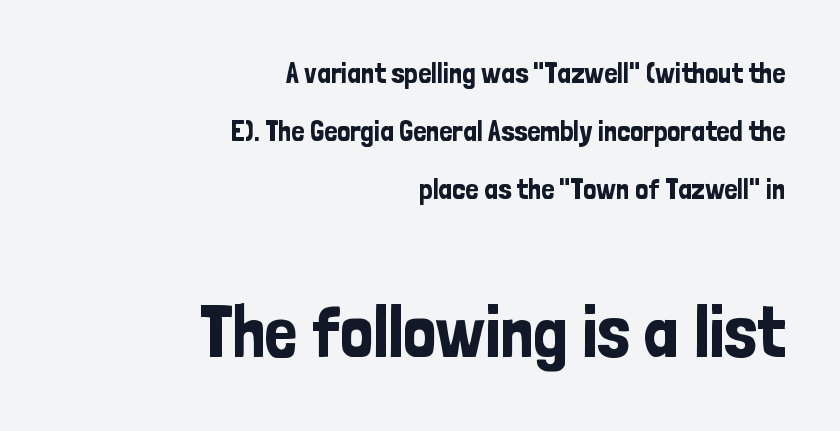
Whoever set this made the second block the dominant, larger element. The text block is weighted toward the right margin, trailing off unevenly leftward. The typography opts for an upright posture over an oblique one. Varying glyph widths throughout — classic text-font behaviour. Nobody drew a line under any word here.
